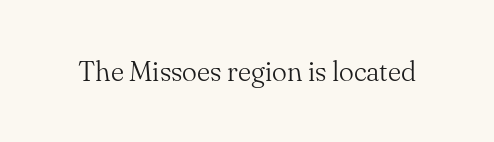
The image shows 28 px light serif type, upright; set normal letter spacing, not underlined; medium stroke contrast and a small x-height.
